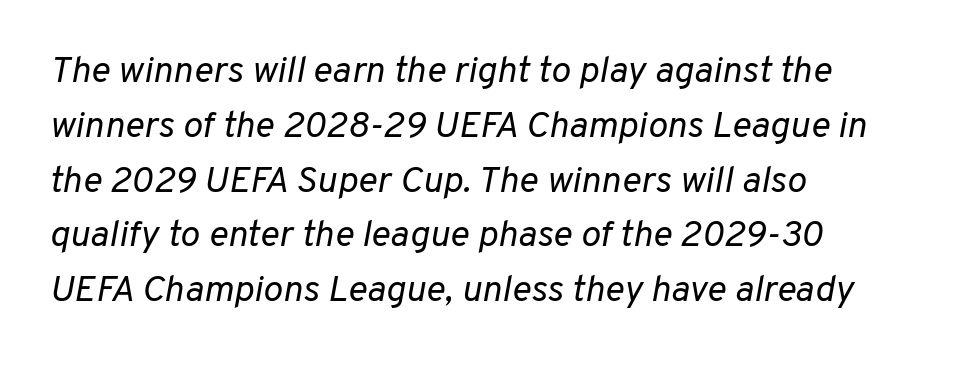
The image shows 37 px regular-weight type, italic (leaning right); set left-aligned, normal line spacing (1.48x), normal letter spacing, not underlined; low stroke contrast and a medium x-height.
